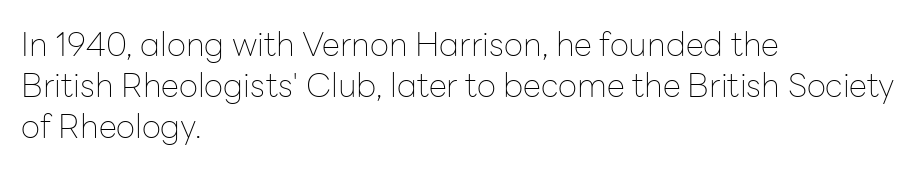
Nobody drew a line under any word here. This sample has the flowing, uneven cadence of proportional lettering. Horizontally, the lines are justified to the leading edge only. Designer's note — italics off, roman on. You can tell from the bare stems that sans-serif type was used.
